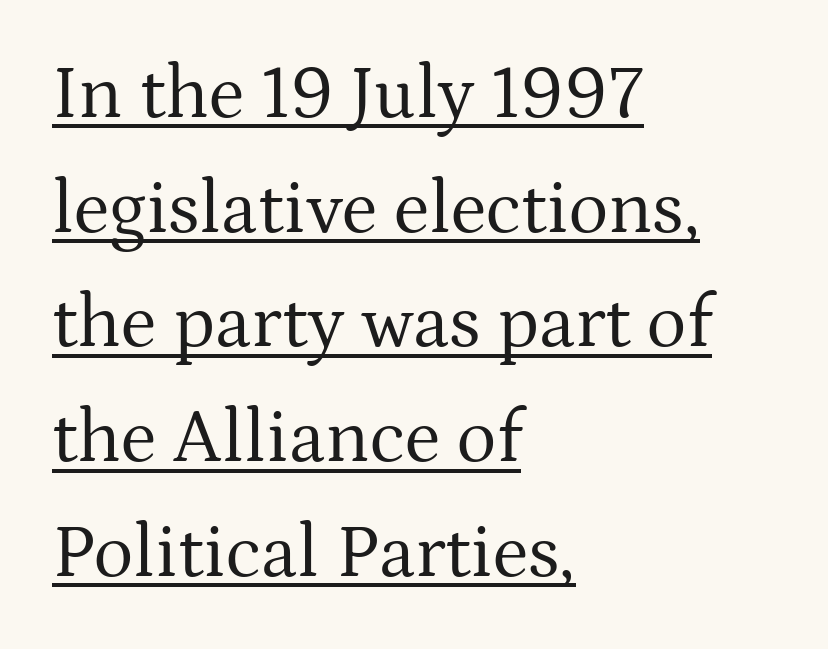
{"serif": "yes", "italic": "no", "bold": "no", "weight": "regular", "width": "normal", "stroke_contrast": "medium", "x_height": "medium", "monospaced": "no", "underline": "yes", "align": "left", "line_spacing": "normal", "line_spacing_ratio": 1.53, "letter_spacing": "normal", "letter_spacing_em": 0.0, "glyph_px": 75}
